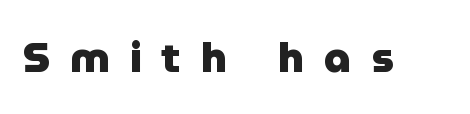
Q: Is the text bold? A: Yes.
Q: Is the text italic (slanted)? A: No, it is upright.
Q: Is the typeface a serif or a sans-serif typeface? A: Sans-serif.
Q: Is the text underlined? A: No.
Q: Is the spacing between letters normal or unusually wide? A: Unusually wide.
Q: Width (condensed, normal, or wide)? A: Normal.
Q: Stroke contrast? A: Low.
Q: x-height? A: Medium.
Q: Monospaced? A: No.
